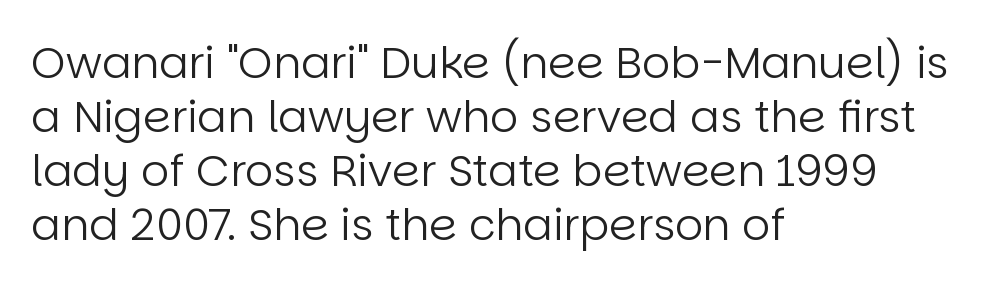
{"serif": "no", "italic": "no", "bold": "no", "weight": "regular", "width": "normal", "stroke_contrast": "low", "x_height": "large", "monospaced": "no", "underline": "no", "align": "left", "line_spacing_ratio": 1.23, "letter_spacing": "normal", "letter_spacing_em": 0.0, "glyph_px": 44}
